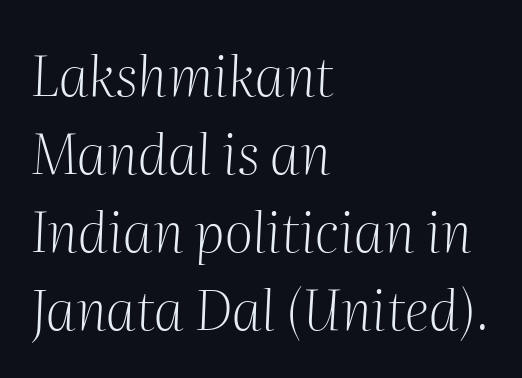
Q: Is the text bold? A: No.
Q: Is the text italic (slanted)? A: Yes, it leans right by about 2 degrees.
Q: Is the typeface a serif or a sans-serif typeface? A: Serif.
Q: Is the text underlined? A: No.
Q: How is the paragraph aligned? A: Left-aligned.
Q: Is the spacing between letters normal or unusually wide? A: Normal.
Q: Is the spacing between lines tight, normal or loose? A: Normal.
Q: Width (condensed, normal, or wide)? A: Normal.
Q: Stroke contrast? A: Medium.
Q: x-height? A: Medium.
Q: Monospaced? A: No.
